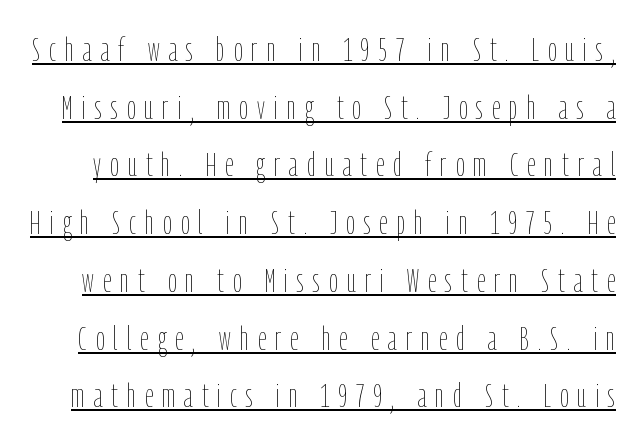
{"italic": "no", "bold": "no", "weight": "thin", "width": "condensed", "stroke_contrast": "low", "x_height": "medium", "monospaced": "no", "underline": "yes", "line_spacing_ratio": 1.75, "letter_spacing": "wide", "letter_spacing_em": 0.28, "glyph_px": 33}
